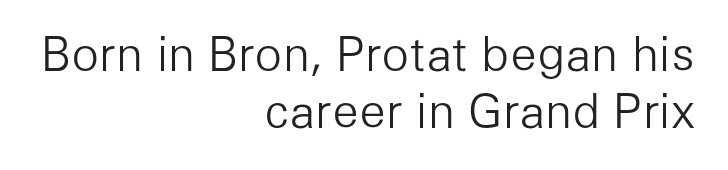
{"serif": "no", "italic": "no", "bold": "no", "weight": "light", "width": "normal", "stroke_contrast": "low", "x_height": "medium", "monospaced": "no", "underline": "no", "align": "right", "line_spacing_ratio": 1.23, "letter_spacing": "normal", "letter_spacing_em": 0.0, "glyph_px": 46}
